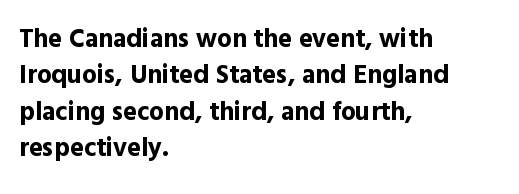
Q: Is the text bold? A: Yes.
Q: Is the text italic (slanted)? A: No, it is upright.
Q: Is the text underlined? A: No.
Q: How is the paragraph aligned? A: Left-aligned.
Q: Is the spacing between letters normal or unusually wide? A: Normal.
Q: Is the spacing between lines tight, normal or loose? A: Normal.
